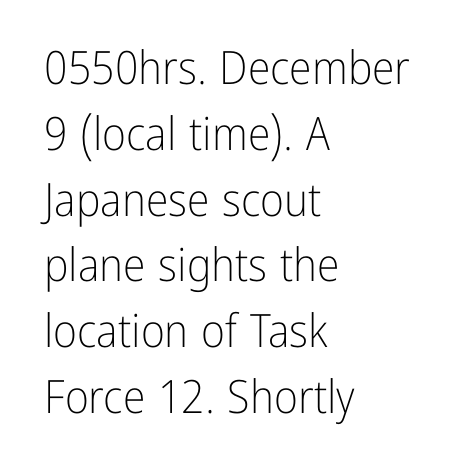
The image shows 46 px light, condensed sans-serif type, upright; set left-aligned, normal line spacing (1.43x), normal letter spacing, not underlined; low stroke contrast and a medium x-height.
